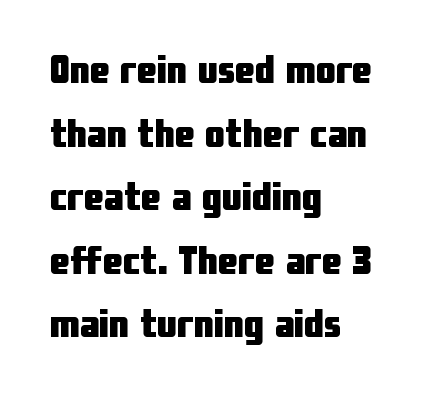
{"serif": "no", "italic": "no", "bold": "yes", "weight": "heavy", "width": "condensed", "stroke_contrast": "low", "x_height": "medium", "monospaced": "no", "underline": "no", "align": "left", "line_spacing": "normal", "line_spacing_ratio": 1.59, "letter_spacing": "normal", "letter_spacing_em": 0.0, "glyph_px": 40}
